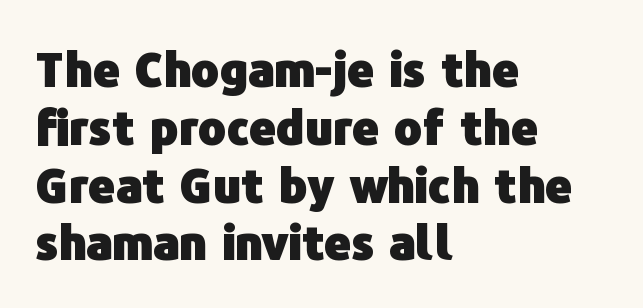
Q: Is the text bold? A: Yes.
Q: Is the text italic (slanted)? A: No, it is upright.
Q: Is the typeface a serif or a sans-serif typeface? A: Sans-serif.
Q: Is the text underlined? A: No.
Q: How is the paragraph aligned? A: Left-aligned.
Q: Is the spacing between letters normal or unusually wide? A: Normal.
Q: Width (condensed, normal, or wide)? A: Normal.
Q: Stroke contrast? A: Low.
Q: x-height? A: Medium.
Q: Monospaced? A: No.
